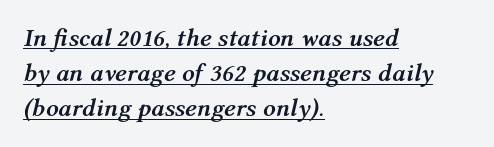
{"italic": "yes", "lean": "right", "slant_degrees": 12, "bold": "yes", "underline": "yes", "align": "left", "line_spacing": "normal", "line_spacing_ratio": 1.41, "letter_spacing": "normal", "letter_spacing_em": 0.0, "glyph_px": 25}
